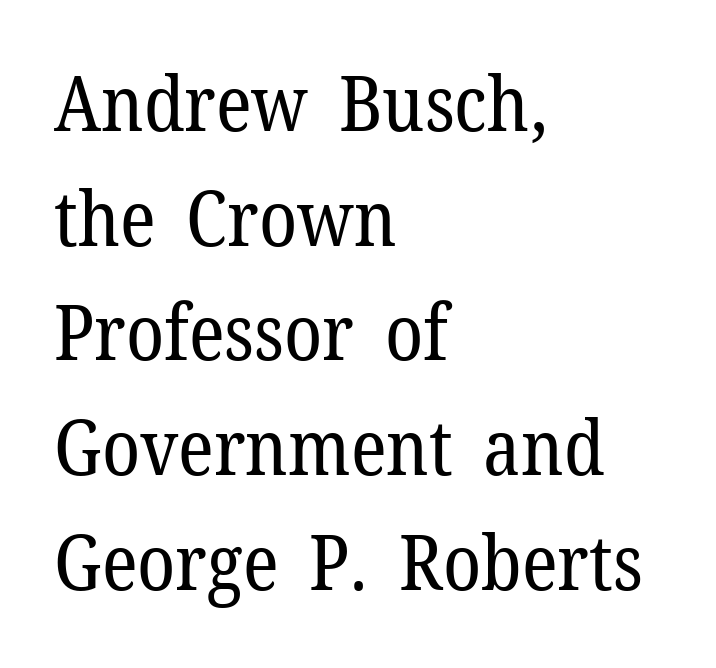
The image shows 77 px regular-weight serif type, upright; set left-aligned, normal line spacing (1.49x), normal letter spacing, not underlined; low stroke contrast and a medium x-height.
